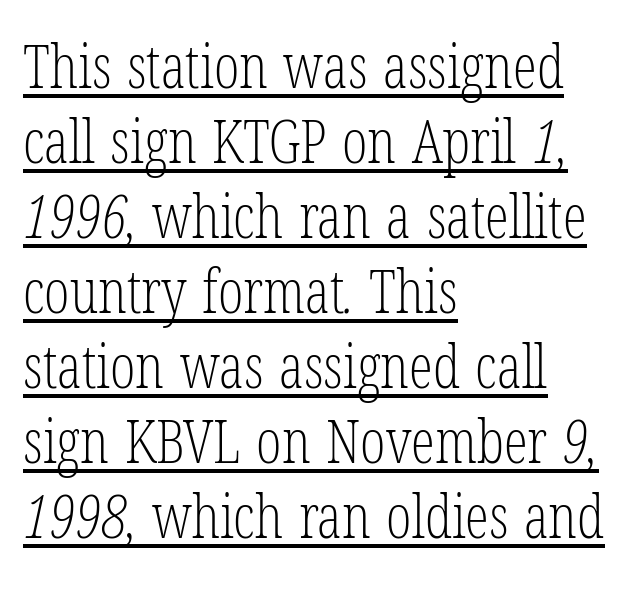
The image shows 60 px light, condensed serif type; set left-aligned, normal line spacing (1.25x), normal letter spacing, underlined; low stroke contrast and a medium x-height.
